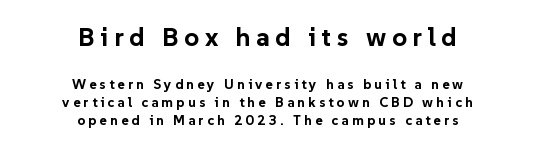
The line-height multiplier appears to be the usual default. Block one is the big one; block two sits smaller underneath. Display-style spreading of the glyphs; the letterfit is very open. Heavy, bold letterforms.
